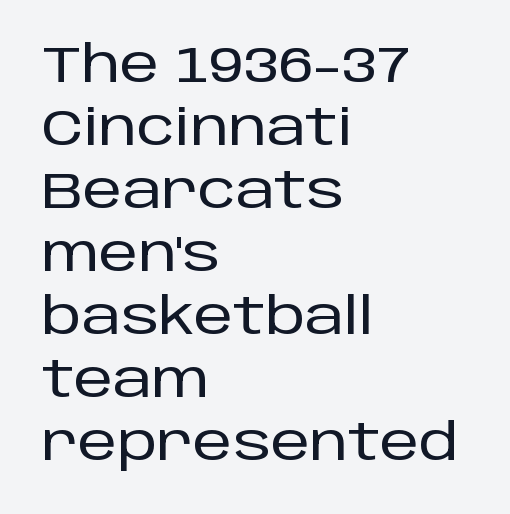
{"serif": "no", "italic": "no", "width": "normal", "stroke_contrast": "low", "x_height": "large", "monospaced": "no", "underline": "no", "align": "left", "line_spacing": "normal", "line_spacing_ratio": 1.26, "letter_spacing": "normal", "letter_spacing_em": 0.0, "glyph_px": 50}
